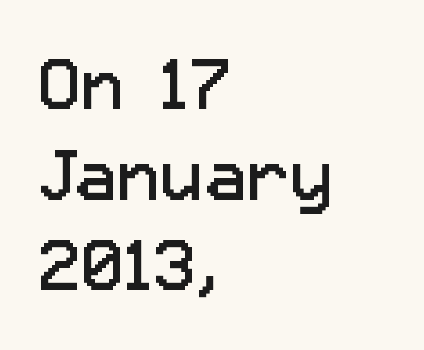
{"serif": "no", "italic": "no", "bold": "no", "weight": "regular", "width": "normal", "stroke_contrast": "low", "x_height": "medium", "monospaced": "no", "underline": "no", "align": "left", "line_spacing": "normal", "line_spacing_ratio": 1.26, "letter_spacing": "normal", "letter_spacing_em": 0.0, "glyph_px": 72}
